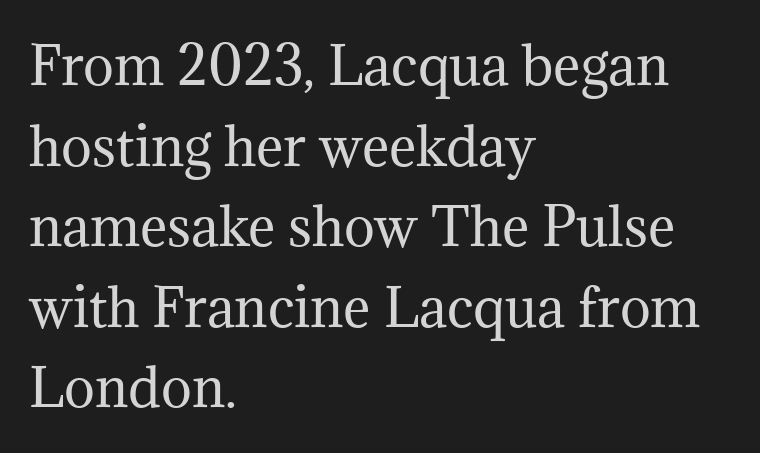
Q: Is the text bold? A: No.
Q: Is the text italic (slanted)? A: No, it is upright.
Q: Is the typeface a serif or a sans-serif typeface? A: Serif.
Q: Is the text underlined? A: No.
Q: How is the paragraph aligned? A: Left-aligned.
Q: Is the spacing between letters normal or unusually wide? A: Normal.
Q: Is the spacing between lines tight, normal or loose? A: Normal.
Q: Width (condensed, normal, or wide)? A: Normal.
Q: Stroke contrast? A: Medium.
Q: x-height? A: Medium.
Q: Monospaced? A: No.
